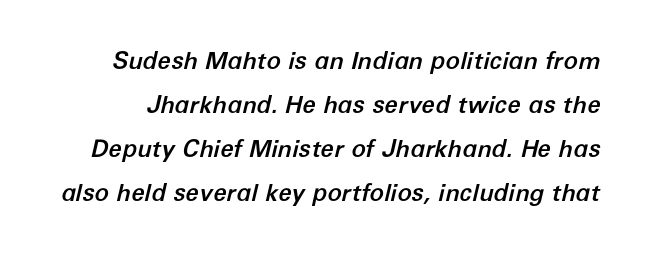
The gaps between neighbouring characters are ordinary and unremarkable. Posture: slanted. Unmarked baselines from the first word to the last.
